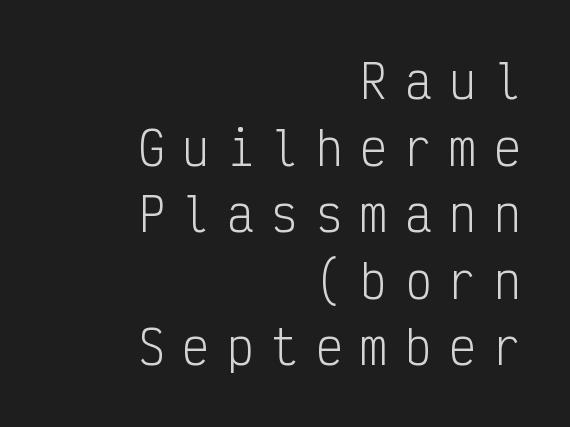
The specimen omits any rule beneath the text block's lines. Compared with a flush-left layout, this one pins lines to the opposite, right side. Interline gaps are of average width in this sample. What kind of face is this? One without serifs — a sans. Is the stroke heavy? The answer is a plain regular-or-lighter. Do the characters align in a grid? Yes, the font is monospaced.
